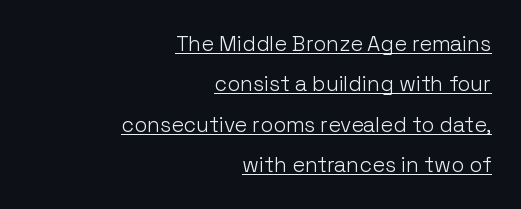
The image shows 21 px text type, upright; set right-aligned, loose line spacing (1.92x), normal letter spacing, underlined.
